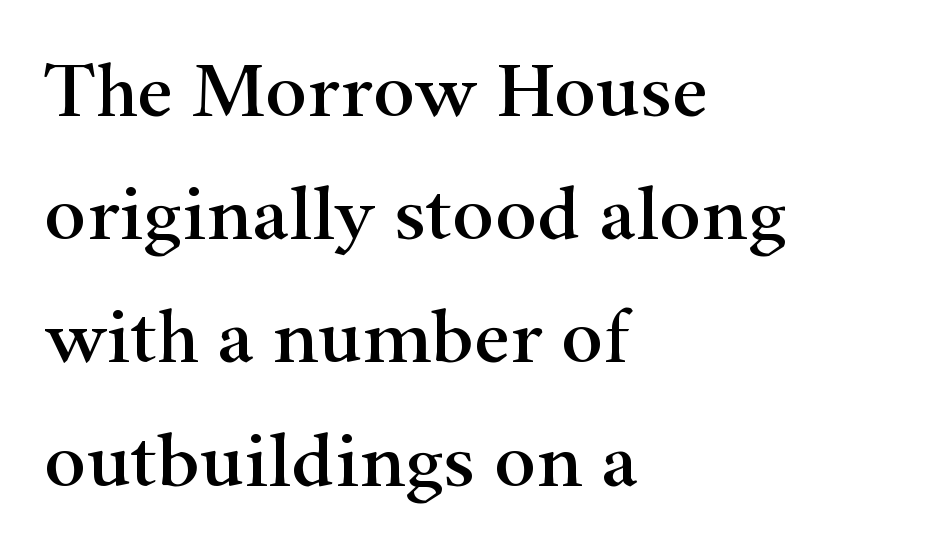
Q: Is the text italic (slanted)? A: No, it is upright.
Q: Is the typeface a serif or a sans-serif typeface? A: Serif.
Q: Is the text underlined? A: No.
Q: How is the paragraph aligned? A: Left-aligned.
Q: Is the spacing between letters normal or unusually wide? A: Normal.
Q: Is the spacing between lines tight, normal or loose? A: Normal.
Q: Width (condensed, normal, or wide)? A: Wide.
Q: Stroke contrast? A: High.
Q: x-height? A: Small.
Q: Monospaced? A: No.
